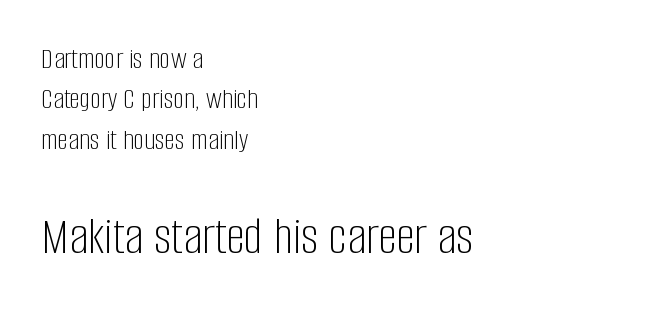
Q: Is the text bold? A: No.
Q: Is the text italic (slanted)? A: No, it is upright.
Q: Is the typeface a serif or a sans-serif typeface? A: Sans-serif.
Q: Is the text underlined? A: No.
Q: How is the paragraph aligned? A: Left-aligned.
Q: Is the spacing between letters normal or unusually wide? A: Normal.
Q: Is the spacing between lines tight, normal or loose? A: Normal.
Q: Which block of text is set in a larger size, the first (top) or the second (bottom)? A: The second (bottom) one.
Q: Width (condensed, normal, or wide)? A: Condensed.
Q: Stroke contrast? A: Low.
Q: x-height? A: Large.
Q: Monospaced? A: No.
